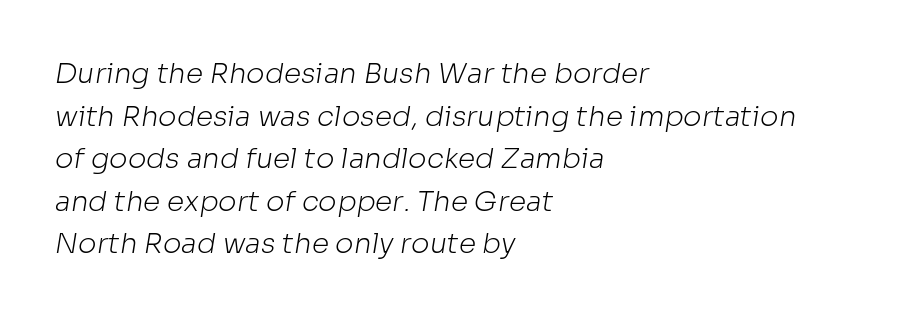
Q: Is the text bold? A: No.
Q: Is the typeface a serif or a sans-serif typeface? A: Sans-serif.
Q: Is the text underlined? A: No.
Q: How is the paragraph aligned? A: Left-aligned.
Q: Is the spacing between letters normal or unusually wide? A: Normal.
Q: Is the spacing between lines tight, normal or loose? A: Normal.
Q: Width (condensed, normal, or wide)? A: Normal.
Q: Stroke contrast? A: Low.
Q: x-height? A: Medium.
Q: Monospaced? A: No.
